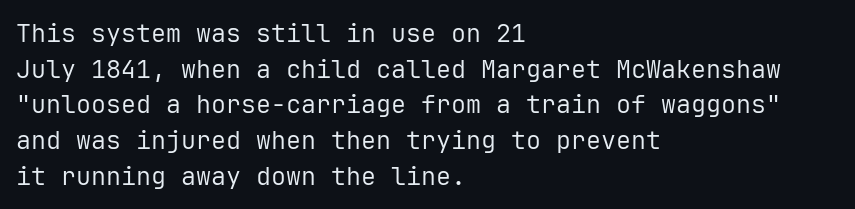
The image shows 25 px text type, upright; set left-aligned, normal line spacing (1.43x), normal letter spacing, not underlined.
